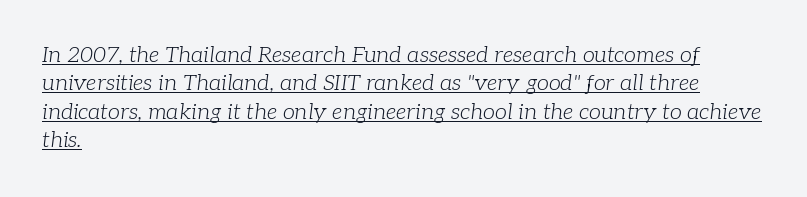
Nobody touched the tracking dial on this one. Nothing heavy about these letters — not bold at all. The compositor pushed each line to the left boundary. The rendering uses a moderate line-height, typical for paragraphs.
